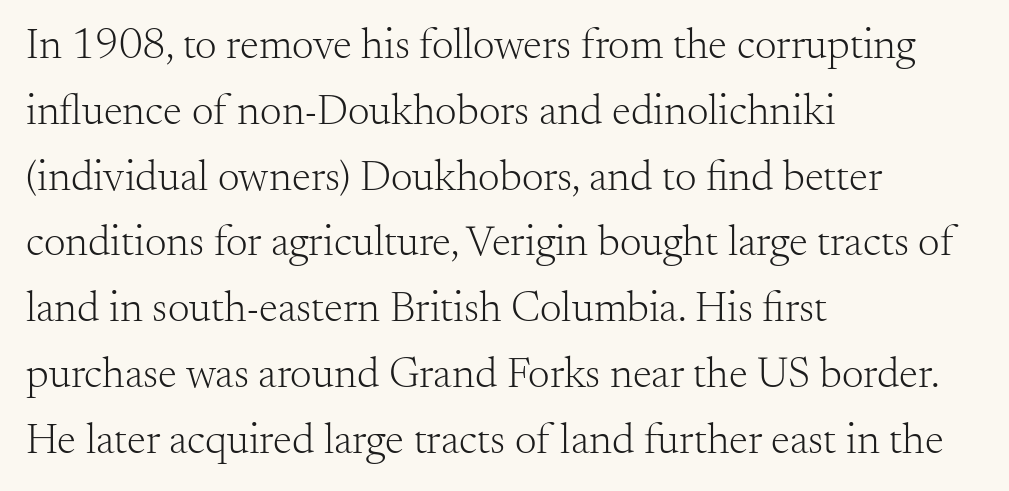
The image shows 43 px light serif type, upright; set left-aligned, normal line spacing (1.53x), normal letter spacing, not underlined; medium stroke contrast and a small x-height.
